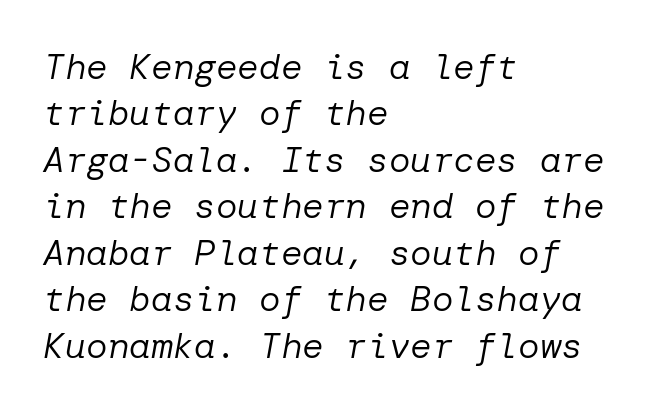
Q: Is the text bold? A: No.
Q: Is the text italic (slanted)? A: Yes, it leans right by about 10 degrees.
Q: Is the text underlined? A: No.
Q: How is the paragraph aligned? A: Left-aligned.
Q: Is the spacing between letters normal or unusually wide? A: Normal.
Q: Is the spacing between lines tight, normal or loose? A: Normal.
Q: Width (condensed, normal, or wide)? A: Normal.
Q: Stroke contrast? A: Low.
Q: x-height? A: Medium.
